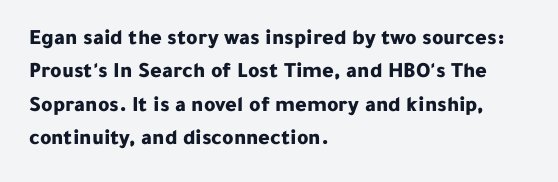
{"italic": "no", "bold": "yes", "underline": "no", "align": "left", "line_spacing": "normal", "line_spacing_ratio": 1.52, "letter_spacing": "normal", "letter_spacing_em": 0.0, "glyph_px": 22}
